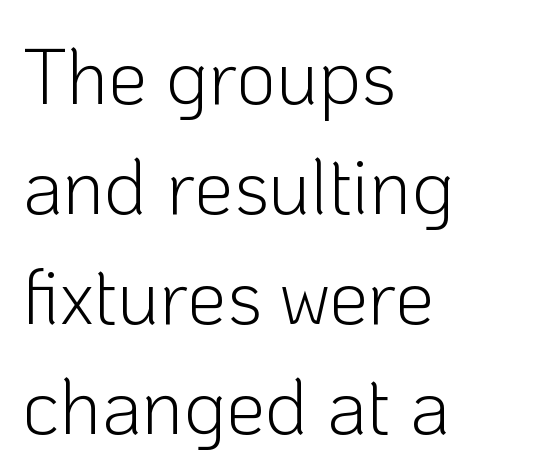
The image shows 78 px light sans-serif type, upright; set left-aligned, normal line spacing (1.41x), normal letter spacing, not underlined; low stroke contrast and a medium x-height.
